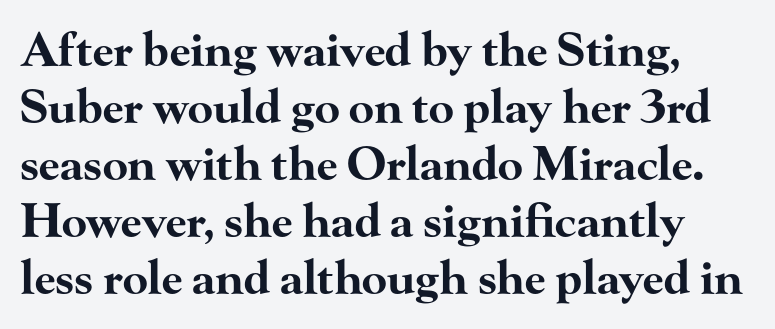
{"serif": "yes", "italic": "no", "bold": "yes", "weight": "bold", "width": "wide", "stroke_contrast": "high", "x_height": "small", "monospaced": "no", "underline": "no", "align": "left", "line_spacing_ratio": 1.24, "letter_spacing": "normal", "letter_spacing_em": 0.0, "glyph_px": 46}
